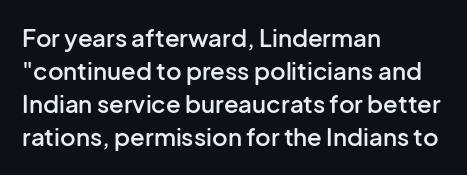
{"italic": "no", "bold": "semi", "underline": "no", "align": "left", "line_spacing": "normal", "line_spacing_ratio": 1.38, "letter_spacing": "normal", "letter_spacing_em": 0.0, "glyph_px": 24}
